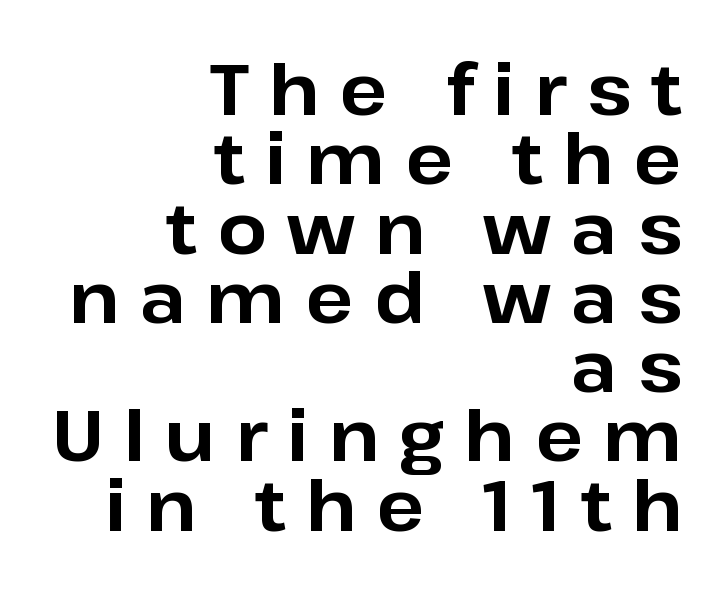
Q: Is the text bold? A: Yes.
Q: Is the text italic (slanted)? A: No, it is upright.
Q: Is the typeface a serif or a sans-serif typeface? A: Sans-serif.
Q: Is the text underlined? A: No.
Q: How is the paragraph aligned? A: Right-aligned.
Q: Is the spacing between letters normal or unusually wide? A: Unusually wide.
Q: Is the spacing between lines tight, normal or loose? A: Tight.
Q: Width (condensed, normal, or wide)? A: Normal.
Q: Stroke contrast? A: Low.
Q: x-height? A: Medium.
Q: Monospaced? A: No.
